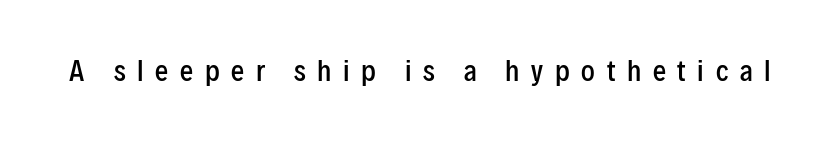
What weight is shown? A semibold, between regular and bold. Vertical strokes here are truly vertical. The specimen omits any rule beneath the text block's lines. Between one letter and the next there's a generous, obvious gap.
